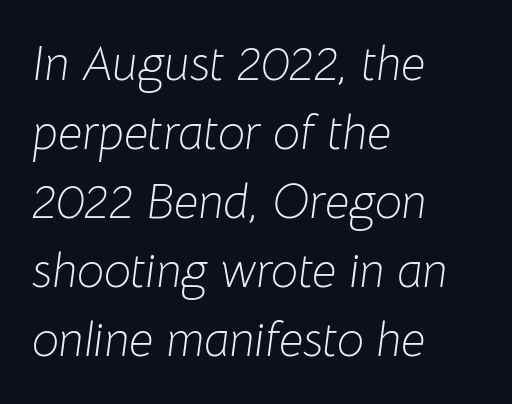
Q: Is the text bold? A: No.
Q: Is the text italic (slanted)? A: Yes, it leans right by about 8 degrees.
Q: Is the text underlined? A: No.
Q: How is the paragraph aligned? A: Left-aligned.
Q: Is the spacing between letters normal or unusually wide? A: Normal.
Q: Is the spacing between lines tight, normal or loose? A: Normal.
Q: Width (condensed, normal, or wide)? A: Normal.
Q: Stroke contrast? A: Low.
Q: x-height? A: Medium.
Q: Monospaced? A: No.
